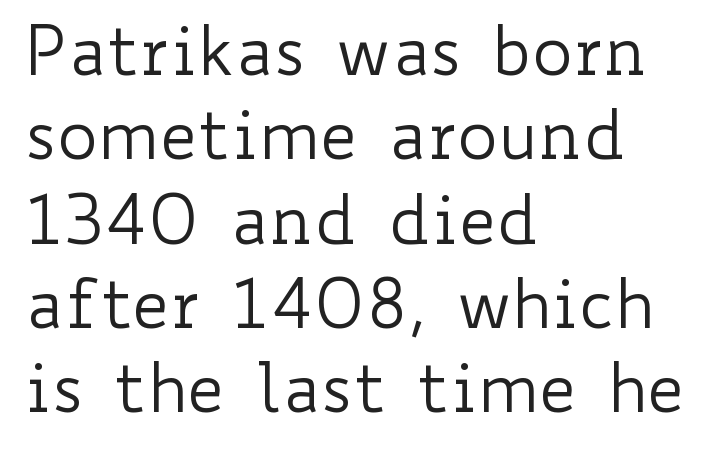
Q: Is the text bold? A: No.
Q: Is the text italic (slanted)? A: No, it is upright.
Q: Is the text underlined? A: No.
Q: How is the paragraph aligned? A: Left-aligned.
Q: Is the spacing between letters normal or unusually wide? A: Normal.
Q: Width (condensed, normal, or wide)? A: Wide.
Q: Stroke contrast? A: Low.
Q: x-height? A: Small.
Q: Monospaced? A: No.
